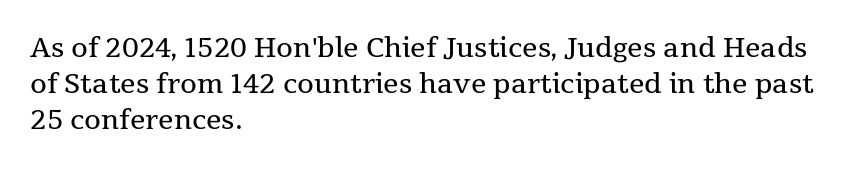
{"italic": "no", "bold": "no", "underline": "no", "align": "left", "line_spacing": "normal", "line_spacing_ratio": 1.33, "letter_spacing": "normal", "letter_spacing_em": 0.0, "glyph_px": 27}
